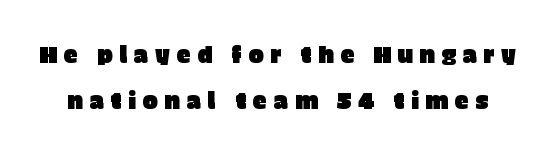
{"italic": "no", "underline": "no", "line_spacing": "loose", "line_spacing_ratio": 2.01, "letter_spacing": "wide", "letter_spacing_em": 0.27, "glyph_px": 23}
